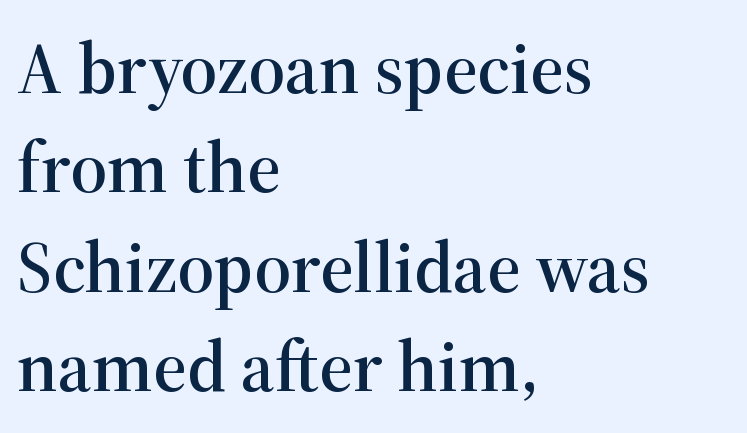
{"serif": "yes", "italic": "no", "width": "normal", "stroke_contrast": "high", "x_height": "medium", "monospaced": "no", "underline": "no", "align": "left", "line_spacing": "normal", "line_spacing_ratio": 1.36, "letter_spacing": "normal", "letter_spacing_em": 0.0, "glyph_px": 73}
